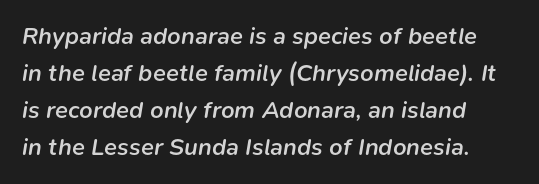
The image shows 24 px text type, italic (leaning right); set left-aligned, normal line spacing (1.54x), normal letter spacing, not underlined.
